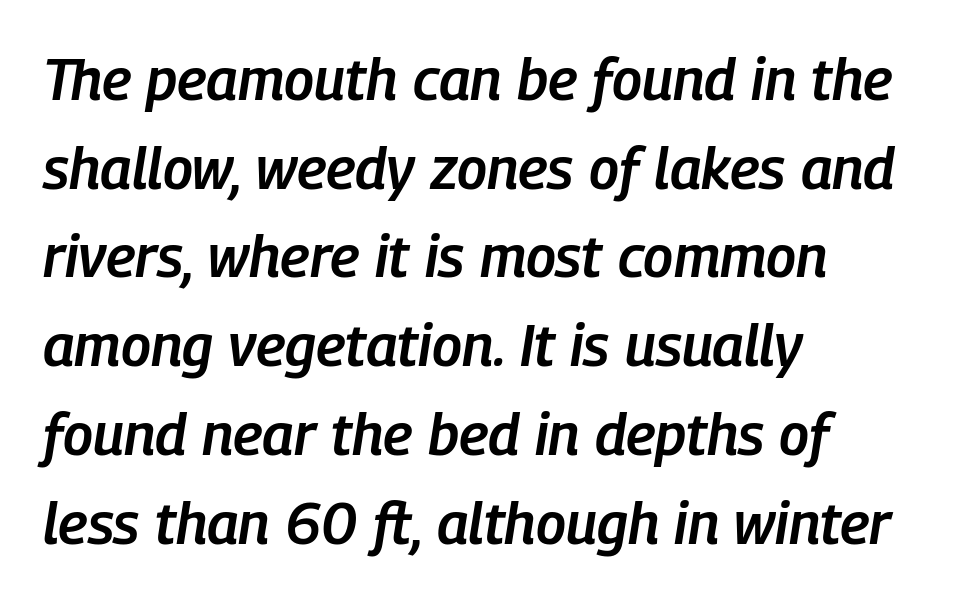
The image shows 58 px semibold, condensed type, italic (leaning right); set left-aligned, normal line spacing (1.53x), normal letter spacing, not underlined; low stroke contrast and a medium x-height.
